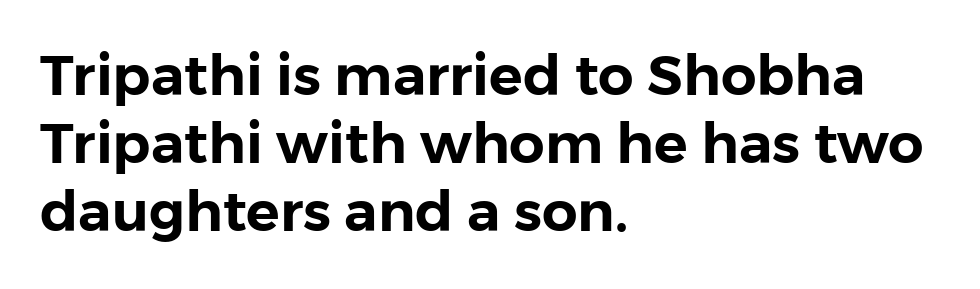
The image shows 56 px sans-serif type, upright; set left-aligned, line spacing 1.21x, normal letter spacing, not underlined; low stroke contrast and a medium x-height.
